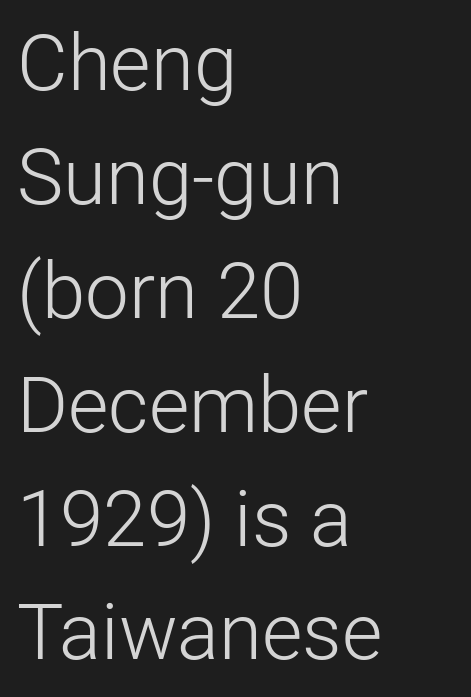
The glyphs in this specimen are sans serif. Nothing unusual about the tracking: characters are spaced as the font intends. Left-aligned paragraph, ragged on the right. No chunkiness to these letters — they're not bold. Horizontal bands of white between lines are of average thickness. The gap between lines stays unmarked.
